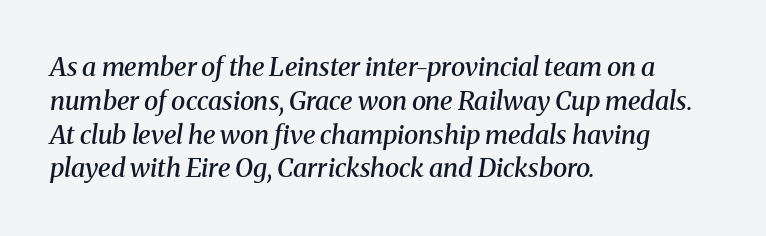
Short and long lines alike share a common starting point at left. Glance below the letters and you will spot only blank space. Standard letterfit; no display-style spreading of the glyphs. The letters are semibold — heavier than regular but short of a full bold. Notice how the stems are inclined rather than vertical — that's the hallmark of italics. A typesetter would call this leading conventional body-copy spacing.
